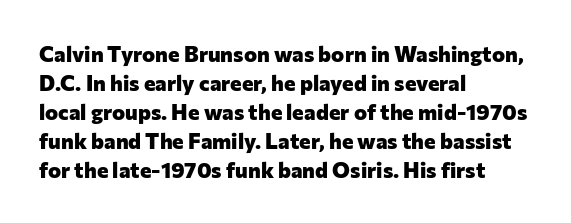
{"italic": "no", "bold": "yes", "underline": "no", "align": "left", "line_spacing": "normal", "line_spacing_ratio": 1.32, "letter_spacing": "normal", "letter_spacing_em": 0.0, "glyph_px": 22}
